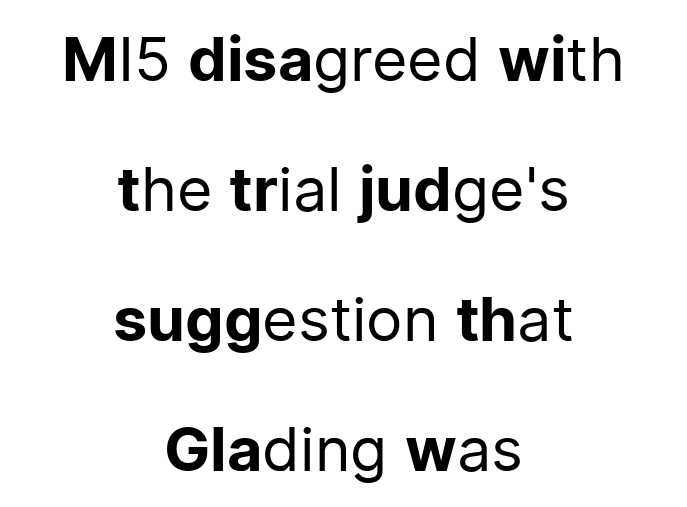
Q: Is the text bold? A: No.
Q: Is the text italic (slanted)? A: No, it is upright.
Q: Is the typeface a serif or a sans-serif typeface? A: Sans-serif.
Q: Is the text underlined? A: No.
Q: How is the paragraph aligned? A: Centered.
Q: Is the spacing between letters normal or unusually wide? A: Normal.
Q: Is the spacing between lines tight, normal or loose? A: Loose.
Q: Width (condensed, normal, or wide)? A: Normal.
Q: Stroke contrast? A: Low.
Q: x-height? A: Medium.
Q: Monospaced? A: No.
